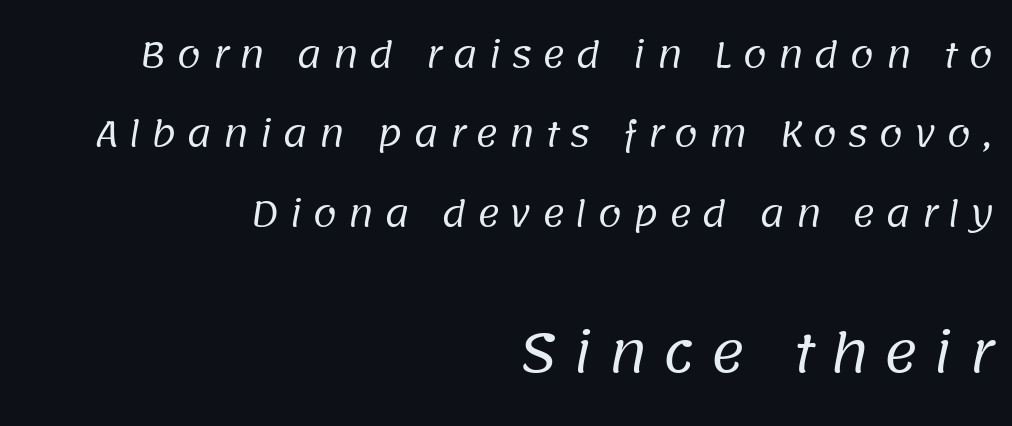
The image shows 53 px regular-weight sans-serif type; set right-aligned, loose line spacing (2.27x), unusually wide letter spacing (+0.28 em), not underlined; the second (bottom) block is 1.51x larger; low stroke contrast and a large x-height.
